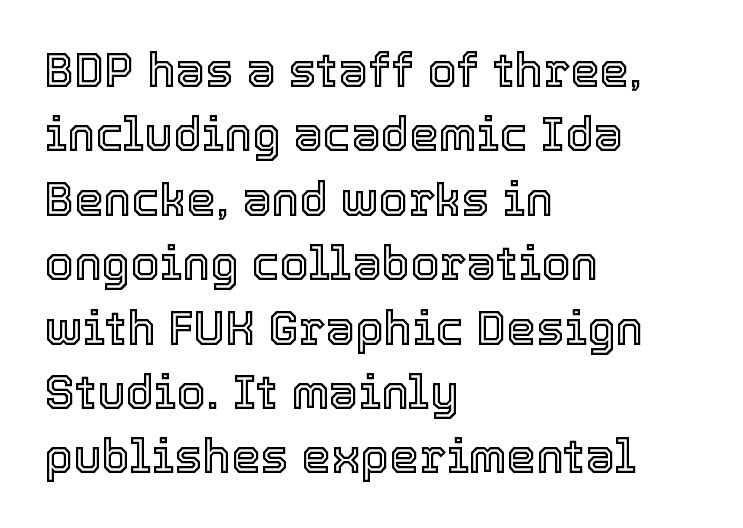
Q: Is the text italic (slanted)? A: No, it is upright.
Q: Is the text underlined? A: No.
Q: How is the paragraph aligned? A: Left-aligned.
Q: Is the spacing between letters normal or unusually wide? A: Normal.
Q: Is the spacing between lines tight, normal or loose? A: Normal.
Q: Width (condensed, normal, or wide)? A: Normal.
Q: x-height? A: Medium.
Q: Monospaced? A: No.
